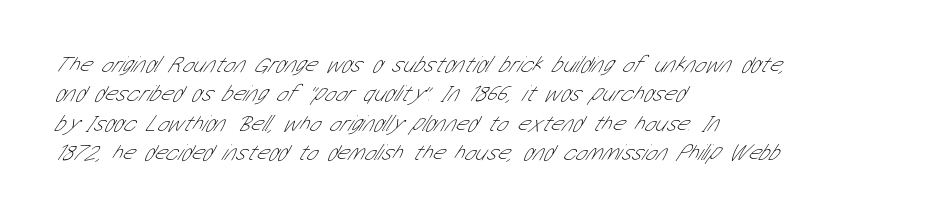
In terms of leading, this rendering sits right in the middle. The baseline area is clear. Tracking here is standard; glyphs follow each other at the usual distance. Weight class: somewhere from thin through regular. The paragraph shown leans on its left margin.
